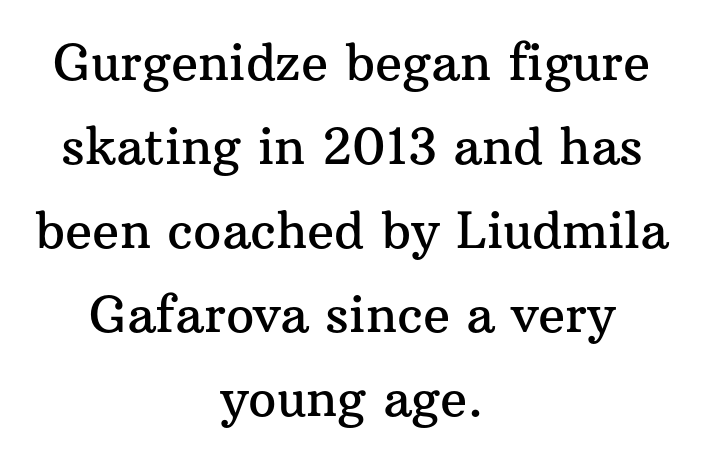
{"serif": "yes", "italic": "no", "width": "normal", "stroke_contrast": "medium", "x_height": "medium", "monospaced": "no", "underline": "no", "align": "center", "line_spacing": "normal", "line_spacing_ratio": 1.68, "letter_spacing": "normal", "letter_spacing_em": 0.0, "glyph_px": 50}
